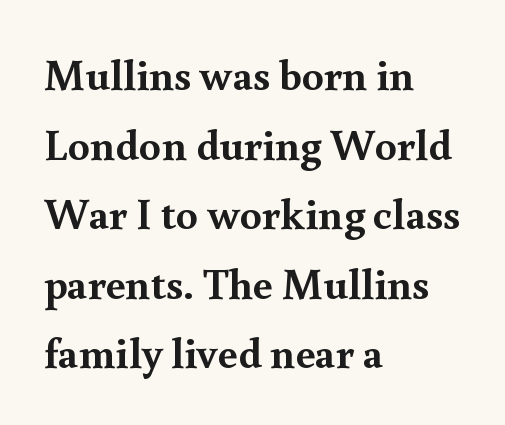
The image shows 44 px semibold serif type, upright; set left-aligned, normal line spacing (1.58x), normal letter spacing, not underlined; a small x-height.
